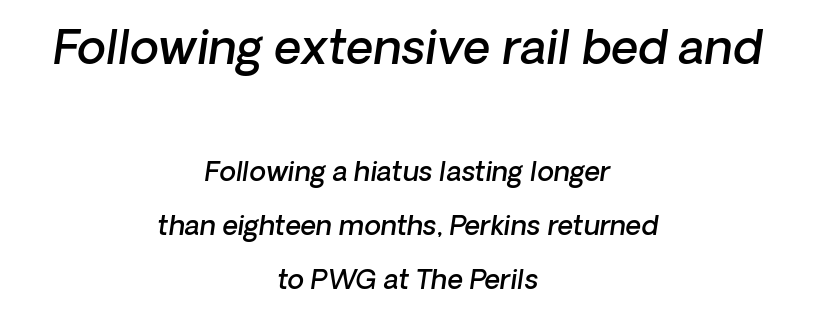
{"italic": "yes", "lean": "right", "slant_degrees": 8, "bold": "semi", "weight": "semibold", "width": "normal", "stroke_contrast": "low", "x_height": "medium", "monospaced": "no", "underline": "no", "align": "center", "line_spacing": "loose", "line_spacing_ratio": 2.0, "letter_spacing": "normal", "letter_spacing_em": 0.0, "larger_block": "first", "size_ratio": 1.74, "glyph_px": 47}
